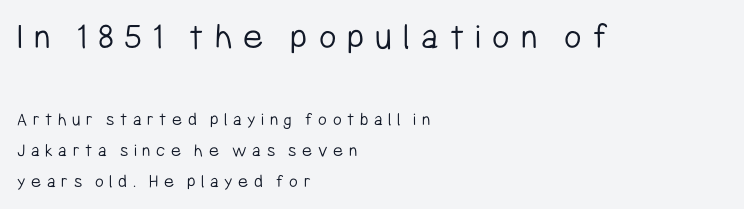
Q: Is the text bold? A: No.
Q: Is the text italic (slanted)? A: No, it is upright.
Q: Is the typeface a serif or a sans-serif typeface? A: Sans-serif.
Q: Is the text underlined? A: No.
Q: How is the paragraph aligned? A: Left-aligned.
Q: Is the spacing between letters normal or unusually wide? A: Unusually wide.
Q: Is the spacing between lines tight, normal or loose? A: Normal.
Q: Which block of text is set in a larger size, the first (top) or the second (bottom)? A: The first (top) one.
Q: Width (condensed, normal, or wide)? A: Condensed.
Q: Stroke contrast? A: Low.
Q: x-height? A: Medium.
Q: Monospaced? A: No.
